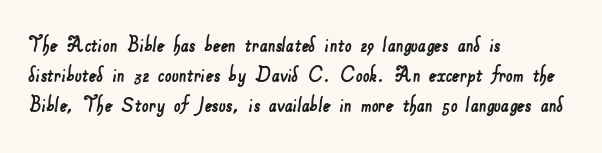
Regular leading. Leftover space on each line is placed entirely after the last word. The strip under each line holds only bare page. How are the letters spaced? Ordinarily, with no added tracking.
